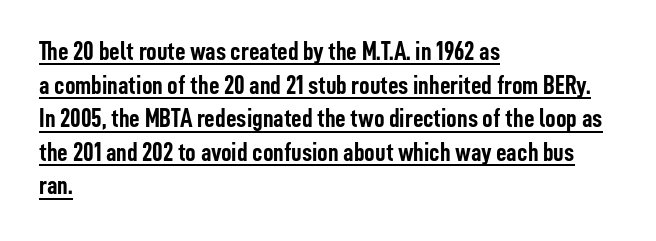
Q: Is the text bold? A: Yes.
Q: Is the text italic (slanted)? A: No, it is upright.
Q: Is the text underlined? A: Yes.
Q: How is the paragraph aligned? A: Left-aligned.
Q: Is the spacing between letters normal or unusually wide? A: Normal.
Q: Is the spacing between lines tight, normal or loose? A: Normal.
